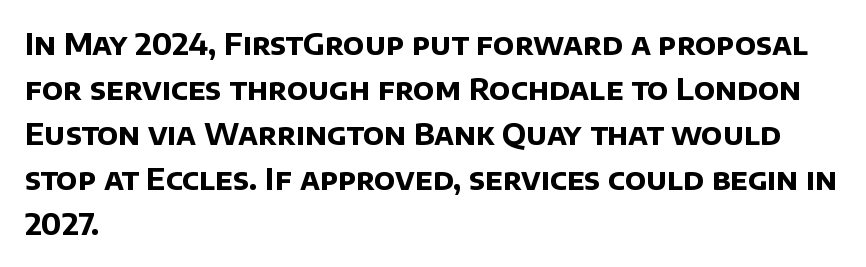
The image shows 29 px bold sans-serif type; set left-aligned, normal line spacing (1.55x), normal letter spacing, not underlined; low stroke contrast and a large x-height.
